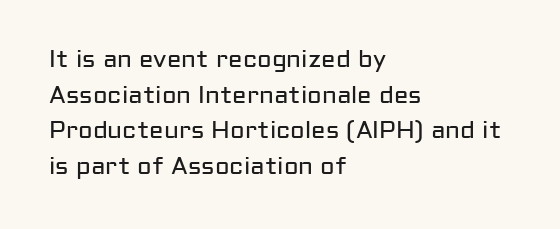
{"italic": "no", "bold": "no", "underline": "no", "align": "left", "line_spacing": "normal", "line_spacing_ratio": 1.48, "letter_spacing": "normal", "letter_spacing_em": 0.0, "glyph_px": 24}
